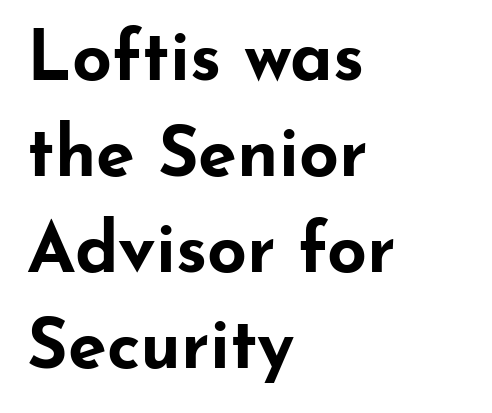
The image shows 70 px bold, wide sans-serif type, upright; set left-aligned, normal line spacing (1.37x), normal letter spacing, not underlined; low stroke contrast and a small x-height.
